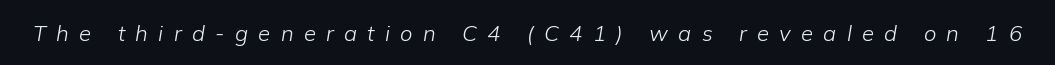
Q: Is the text bold? A: No.
Q: Is the text italic (slanted)? A: Yes, it leans right by about 9 degrees.
Q: Is the text underlined? A: No.
Q: Is the spacing between letters normal or unusually wide? A: Unusually wide.
